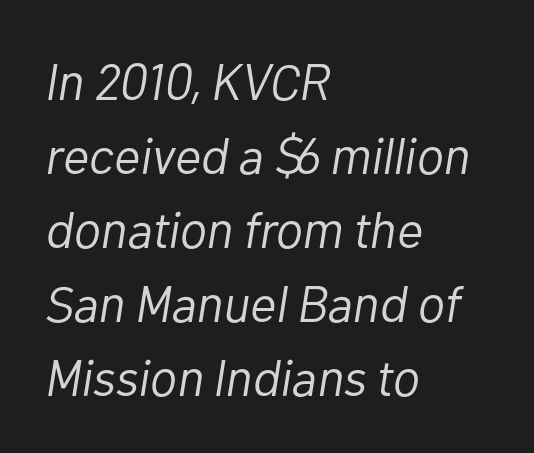
Q: Is the text bold? A: No.
Q: Is the text italic (slanted)? A: Yes, it leans right by about 10 degrees.
Q: Is the text underlined? A: No.
Q: How is the paragraph aligned? A: Left-aligned.
Q: Is the spacing between letters normal or unusually wide? A: Normal.
Q: Is the spacing between lines tight, normal or loose? A: Normal.
Q: Width (condensed, normal, or wide)? A: Normal.
Q: Stroke contrast? A: Low.
Q: x-height? A: Medium.
Q: Monospaced? A: No.
